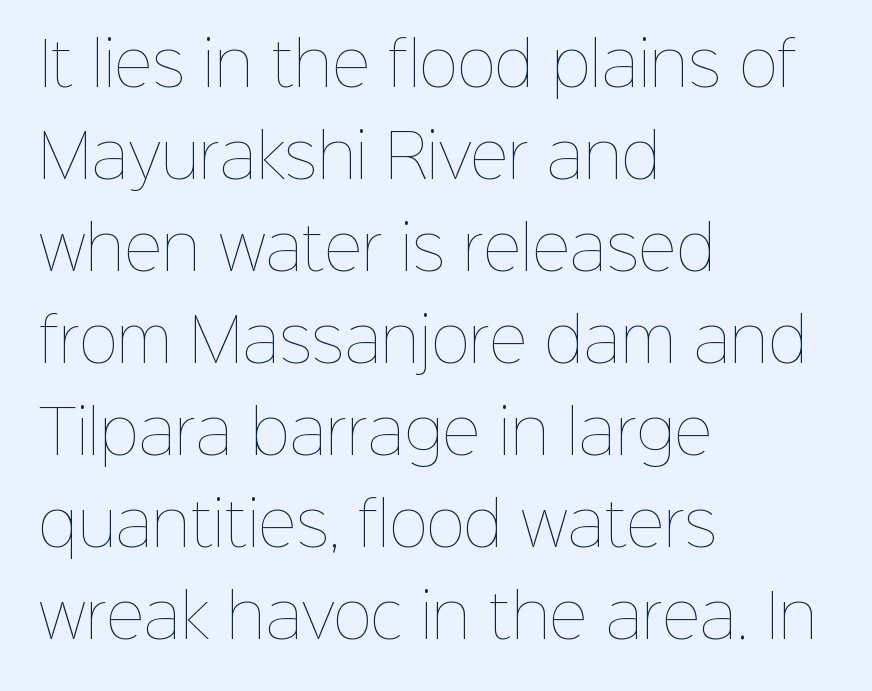
{"italic": "no", "bold": "no", "weight": "thin", "width": "normal", "stroke_contrast": "low", "x_height": "medium", "monospaced": "no", "underline": "no", "align": "left", "line_spacing": "normal", "line_spacing_ratio": 1.56, "letter_spacing": "normal", "letter_spacing_em": 0.0, "glyph_px": 59}
